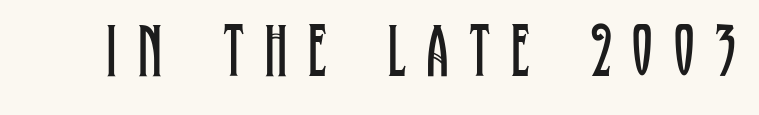
{"serif": "yes", "italic": "no", "bold": "no", "weight": "regular", "width": "condensed", "stroke_contrast": "low", "x_height": "large", "monospaced": "no", "underline": "no", "letter_spacing": "wide", "letter_spacing_em": 0.28, "glyph_px": 75}
